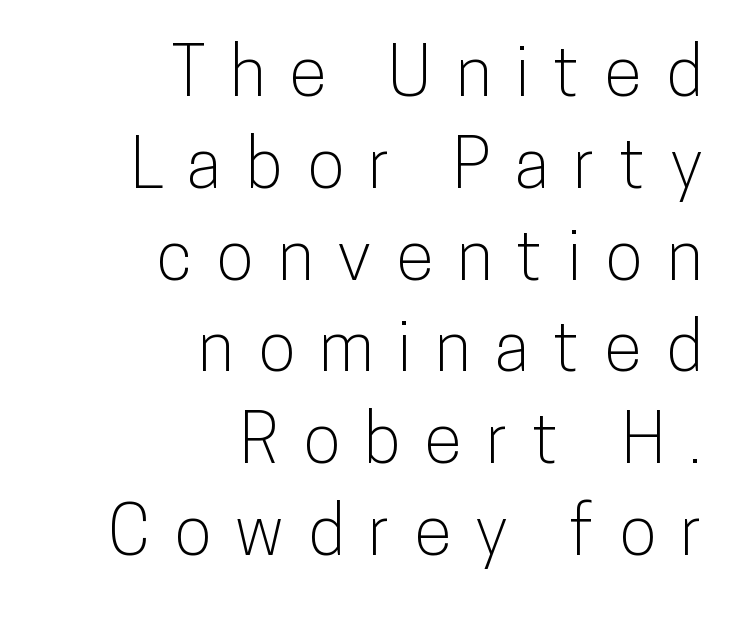
The letterforms stand isolated, each surrounded by extra space. Quick note: not italic, upright. Students, observe: this is what conventionally led text looks like. Note the varied advance widths — an 'i' is clearly narrower than an 'm'. The baseline area is clear.
